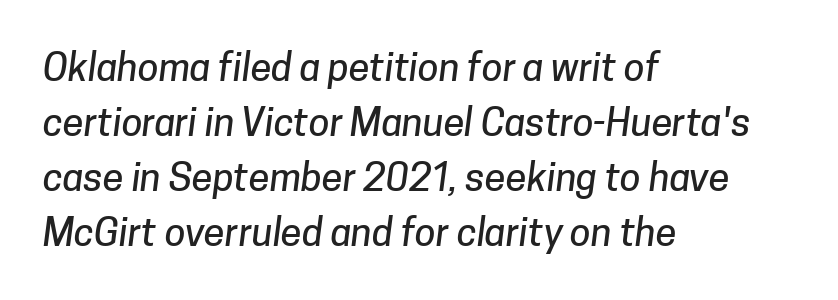
Q: Is the typeface a serif or a sans-serif typeface? A: Sans-serif.
Q: Is the text underlined? A: No.
Q: How is the paragraph aligned? A: Left-aligned.
Q: Is the spacing between letters normal or unusually wide? A: Normal.
Q: Is the spacing between lines tight, normal or loose? A: Normal.
Q: Width (condensed, normal, or wide)? A: Normal.
Q: Stroke contrast? A: Low.
Q: x-height? A: Medium.
Q: Monospaced? A: No.
